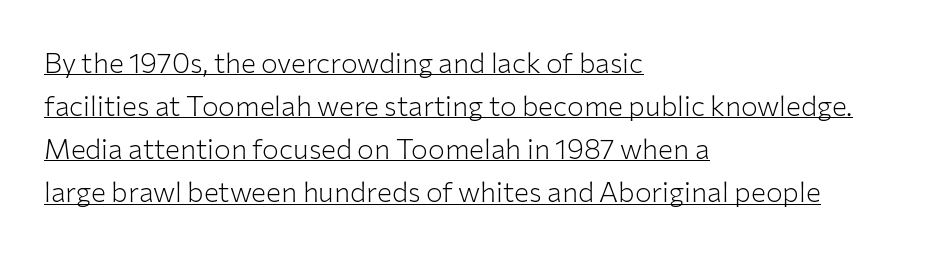
Q: Is the text bold? A: No.
Q: Is the text italic (slanted)? A: No, it is upright.
Q: Is the typeface a serif or a sans-serif typeface? A: Sans-serif.
Q: Is the text underlined? A: Yes.
Q: How is the paragraph aligned? A: Left-aligned.
Q: Is the spacing between letters normal or unusually wide? A: Normal.
Q: Is the spacing between lines tight, normal or loose? A: Normal.
Q: Width (condensed, normal, or wide)? A: Normal.
Q: Stroke contrast? A: Low.
Q: x-height? A: Medium.
Q: Monospaced? A: No.
